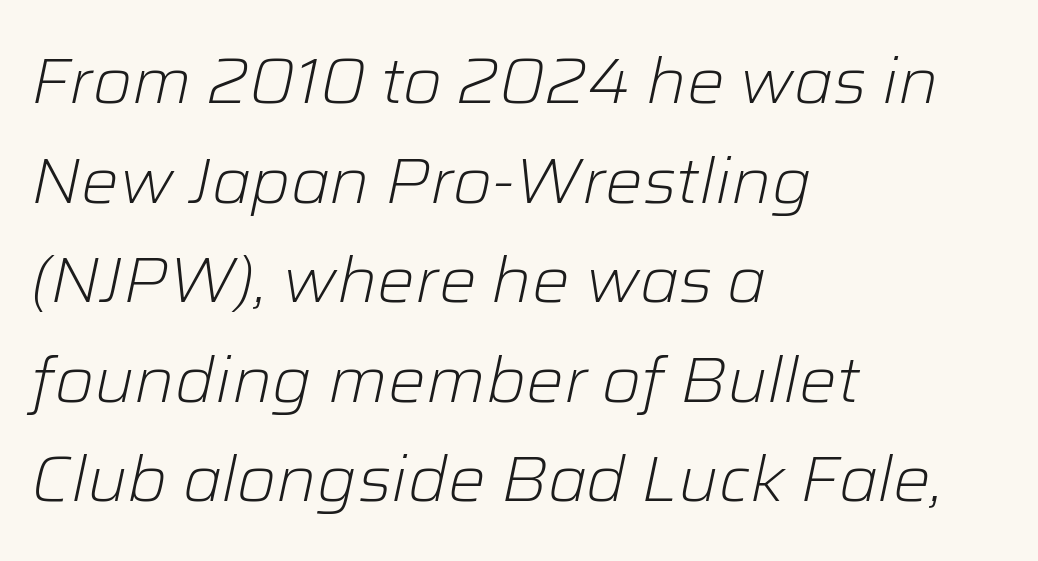
Q: Is the text bold? A: No.
Q: Is the text italic (slanted)? A: Yes, it leans right by about 12 degrees.
Q: Is the text underlined? A: No.
Q: How is the paragraph aligned? A: Left-aligned.
Q: Is the spacing between letters normal or unusually wide? A: Normal.
Q: Is the spacing between lines tight, normal or loose? A: Normal.
Q: Width (condensed, normal, or wide)? A: Normal.
Q: Stroke contrast? A: Low.
Q: x-height? A: Medium.
Q: Monospaced? A: No.
